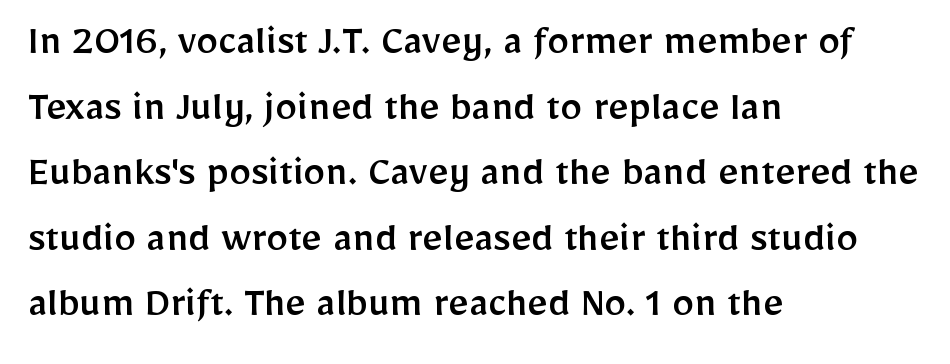
{"serif": "no", "italic": "no", "width": "normal", "stroke_contrast": "low", "x_height": "medium", "monospaced": "no", "underline": "no", "align": "left", "line_spacing": "normal", "line_spacing_ratio": 1.49, "letter_spacing": "normal", "letter_spacing_em": 0.0, "glyph_px": 44}
